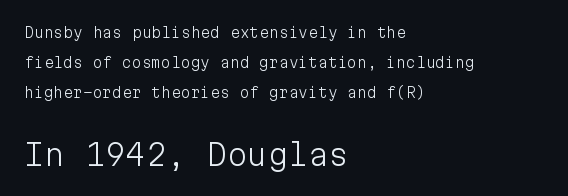
The image shows 29 px light sans-serif type, upright, monospaced; set left-aligned, loose line spacing (2.13x), normal letter spacing, not underlined; the second (bottom) block is 2.07x larger; low stroke contrast and a medium x-height.
